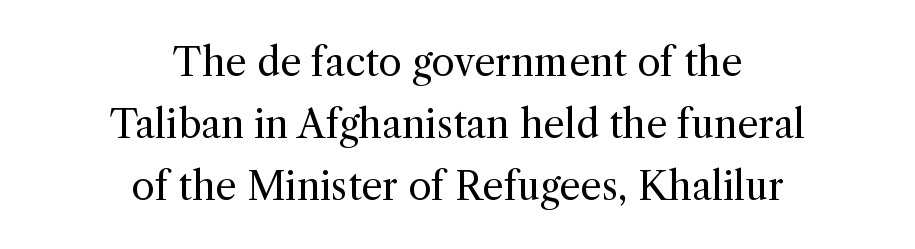
This sample has the flowing, uneven cadence of proportional lettering. The lines sit at an ordinary, default distance from one another. What kind of face is this? One with serifs. The space beneath each line is pristine and unruled. Horizontal alignment here is central, giving a formal, balanced look.
